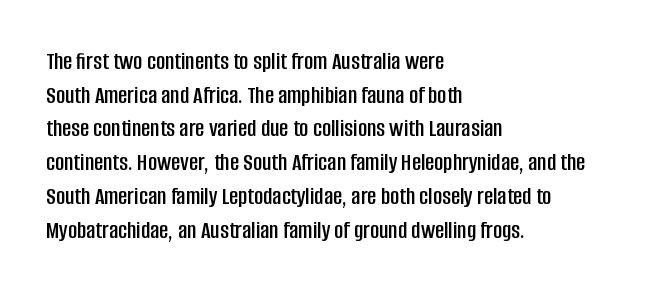
{"italic": "no", "underline": "no", "align": "left", "line_spacing": "normal", "line_spacing_ratio": 1.35, "letter_spacing": "normal", "letter_spacing_em": 0.0, "glyph_px": 25}
